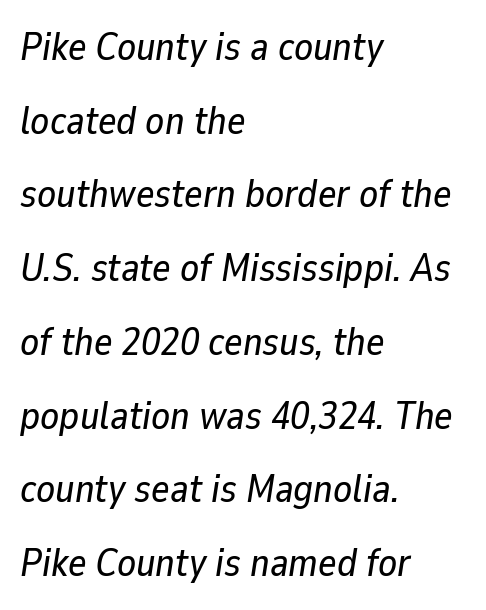
Glance below the letters and you will spot only blank space. Does the lettering tilt? It does — this is italic. Alignment: flush left. The face used here is proportionally spaced, like ordinary book or web type.
